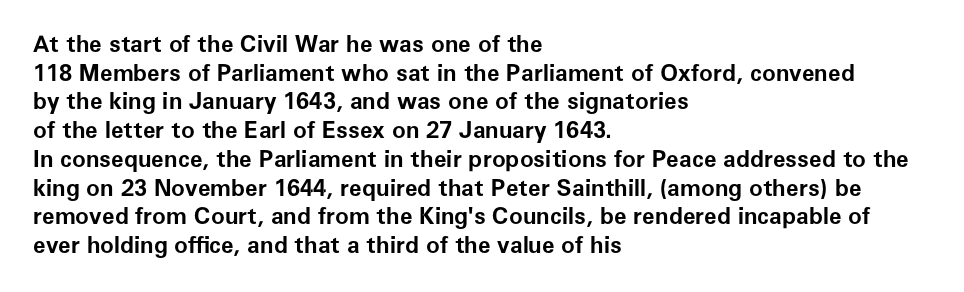
Q: Is the text bold? A: Yes.
Q: Is the text italic (slanted)? A: No, it is upright.
Q: Is the text underlined? A: No.
Q: How is the paragraph aligned? A: Left-aligned.
Q: Is the spacing between letters normal or unusually wide? A: Normal.
Q: Is the spacing between lines tight, normal or loose? A: Normal.
